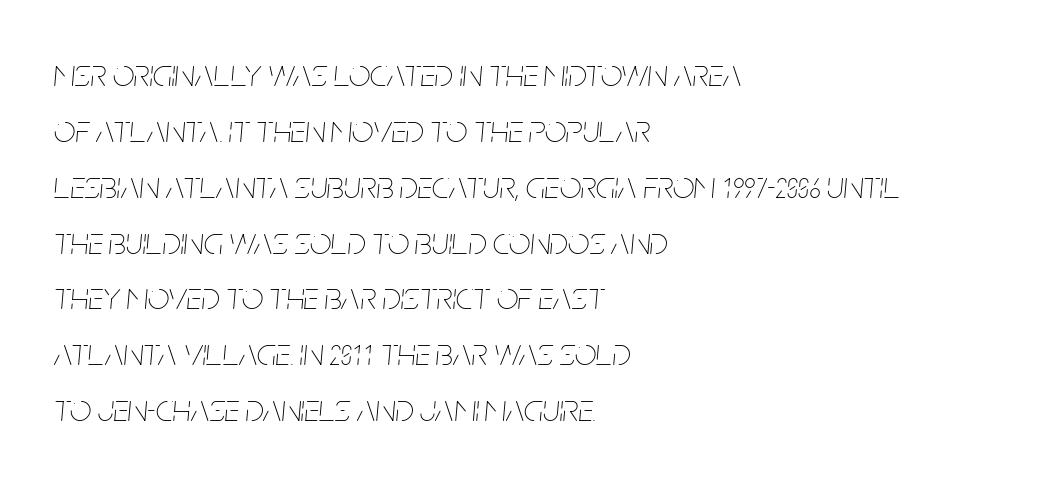
The rendering keeps characters at their native spacing. Regular leading. Unmarked baselines from the first word to the last. You can tell it's italic because the verticals aren't actually vertical. Summary of weight: not heavy and not bold. Line beginnings align vertically; line endings do not.
